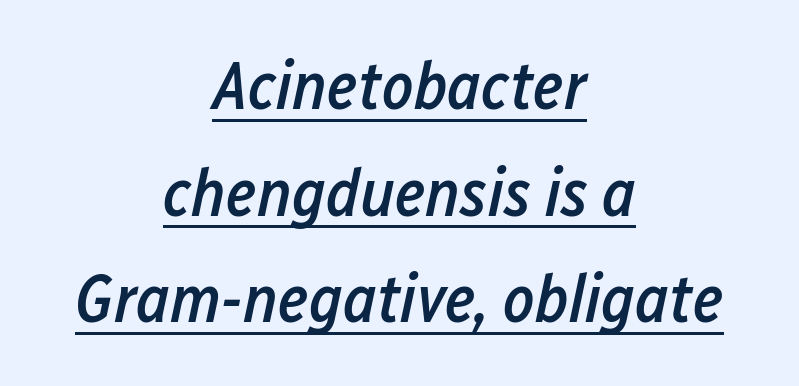
Q: Is the text bold? A: Semi-bold.
Q: Is the text italic (slanted)? A: Yes, it leans right by about 12 degrees.
Q: Is the text underlined? A: Yes.
Q: How is the paragraph aligned? A: Centered.
Q: Is the spacing between letters normal or unusually wide? A: Normal.
Q: Is the spacing between lines tight, normal or loose? A: Normal.
Q: Width (condensed, normal, or wide)? A: Condensed.
Q: Stroke contrast? A: Low.
Q: x-height? A: Medium.
Q: Monospaced? A: No.
